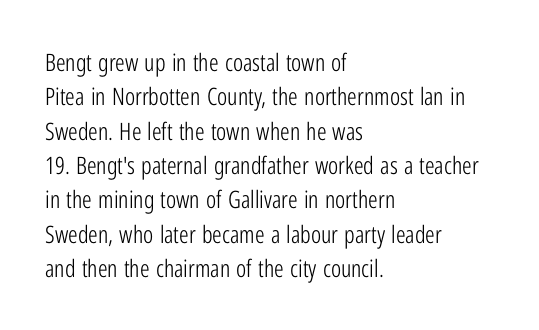
{"italic": "no", "bold": "no", "underline": "no", "align": "left", "line_spacing": "normal", "line_spacing_ratio": 1.43, "letter_spacing": "normal", "letter_spacing_em": 0.0, "glyph_px": 24}
